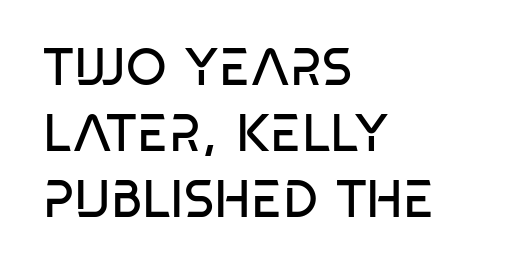
{"serif": "no", "bold": "no", "weight": "regular", "width": "condensed", "stroke_contrast": "low", "x_height": "large", "monospaced": "no", "underline": "no", "align": "left", "line_spacing": "normal", "line_spacing_ratio": 1.27, "letter_spacing": "normal", "letter_spacing_em": 0.0, "glyph_px": 52}
